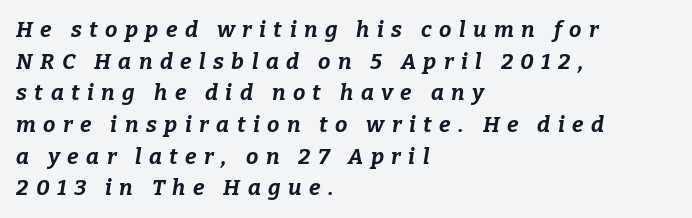
Q: Is the text bold? A: Yes.
Q: Is the text italic (slanted)? A: Yes, it leans right by about 9 degrees.
Q: Is the text underlined? A: No.
Q: How is the paragraph aligned? A: Left-aligned.
Q: Is the spacing between letters normal or unusually wide? A: Unusually wide.
Q: Is the spacing between lines tight, normal or loose? A: Normal.
